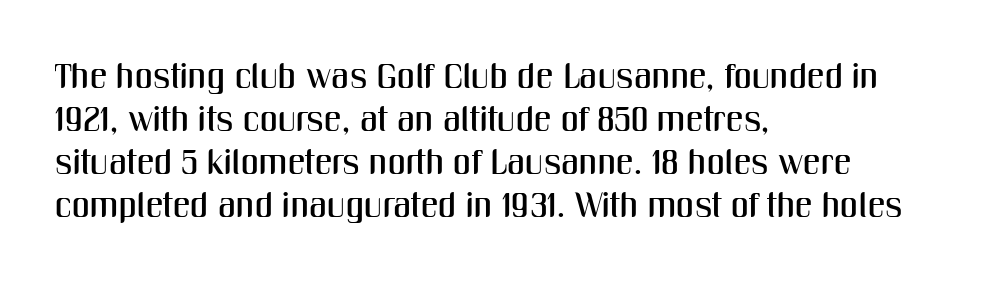
Q: Is the text italic (slanted)? A: No, it is upright.
Q: Is the typeface a serif or a sans-serif typeface? A: Sans-serif.
Q: Is the text underlined? A: No.
Q: How is the paragraph aligned? A: Left-aligned.
Q: Is the spacing between letters normal or unusually wide? A: Normal.
Q: Width (condensed, normal, or wide)? A: Condensed.
Q: Stroke contrast? A: Medium.
Q: x-height? A: Medium.
Q: Monospaced? A: No.
